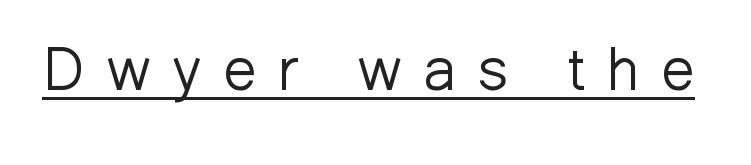
{"serif": "no", "italic": "no", "bold": "no", "weight": "light", "width": "normal", "stroke_contrast": "low", "x_height": "medium", "monospaced": "no", "underline": "yes", "letter_spacing": "wide", "letter_spacing_em": 0.36, "glyph_px": 60}
